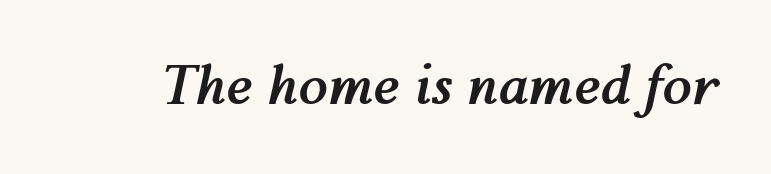
The image shows 53 px semibold type, italic (leaning right); set normal letter spacing, not underlined; medium stroke contrast and a medium x-height.
